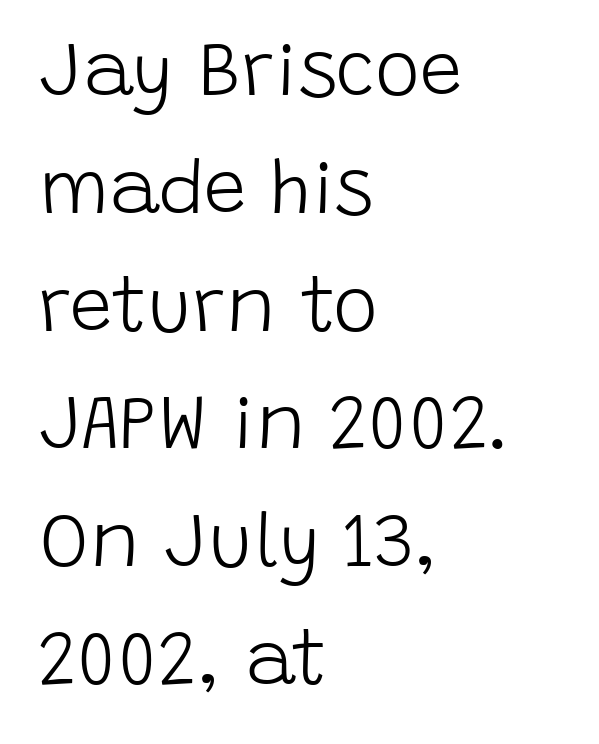
Q: Is the text bold? A: No.
Q: Is the text italic (slanted)? A: No, it is upright.
Q: Is the typeface a serif or a sans-serif typeface? A: Sans-serif.
Q: Is the text underlined? A: No.
Q: How is the paragraph aligned? A: Left-aligned.
Q: Is the spacing between letters normal or unusually wide? A: Normal.
Q: Is the spacing between lines tight, normal or loose? A: Normal.
Q: Width (condensed, normal, or wide)? A: Normal.
Q: Stroke contrast? A: Low.
Q: x-height? A: Large.
Q: Monospaced? A: No.
